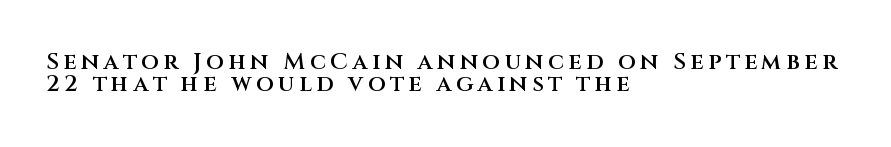
The image shows 23 px text type, upright; set left-aligned, tight line spacing (0.96x), unusually wide letter spacing (+0.2 em), not underlined.
